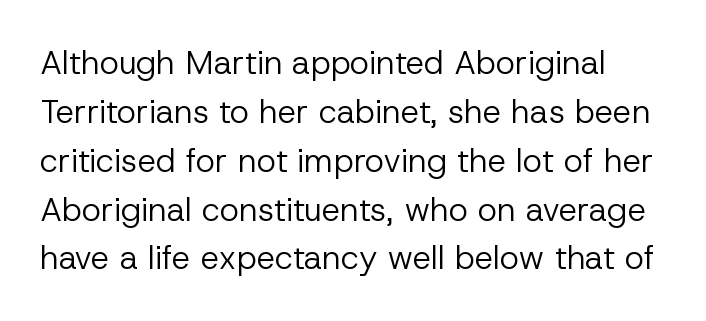
Q: Is the text bold? A: No.
Q: Is the text italic (slanted)? A: No, it is upright.
Q: Is the typeface a serif or a sans-serif typeface? A: Sans-serif.
Q: Is the text underlined? A: No.
Q: Is the spacing between letters normal or unusually wide? A: Normal.
Q: Is the spacing between lines tight, normal or loose? A: Normal.
Q: Width (condensed, normal, or wide)? A: Normal.
Q: Stroke contrast? A: Low.
Q: x-height? A: Medium.
Q: Monospaced? A: No.
